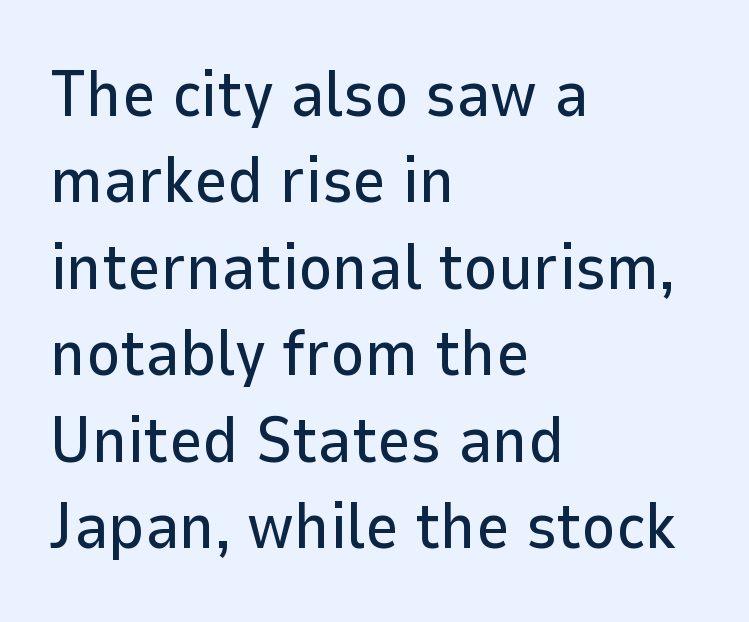
{"serif": "no", "italic": "no", "width": "normal", "stroke_contrast": "low", "x_height": "medium", "monospaced": "no", "underline": "no", "align": "left", "line_spacing": "normal", "line_spacing_ratio": 1.33, "letter_spacing": "normal", "letter_spacing_em": 0.0, "glyph_px": 65}
